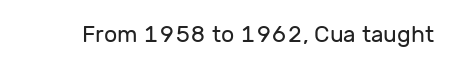
Q: Is the text bold? A: No.
Q: Is the text italic (slanted)? A: No, it is upright.
Q: Is the text underlined? A: No.
Q: Is the spacing between letters normal or unusually wide? A: Normal.
